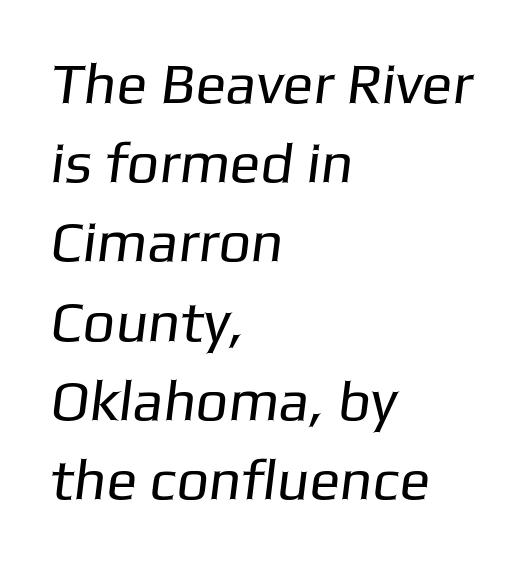
The image shows 57 px regular-weight sans-serif type; set left-aligned, normal line spacing (1.39x), normal letter spacing, not underlined; low stroke contrast and a medium x-height.
